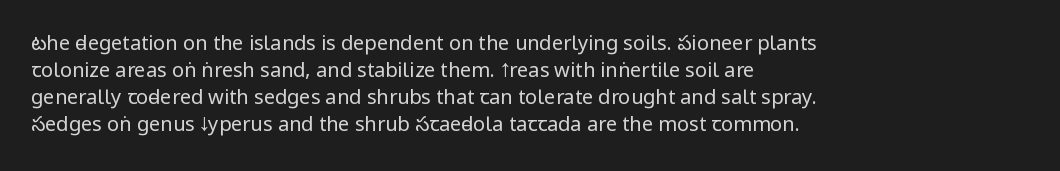
{"italic": "no", "bold": "no", "underline": "no", "align": "left", "line_spacing": "normal", "line_spacing_ratio": 1.35, "letter_spacing": "normal", "letter_spacing_em": 0.0, "glyph_px": 20}
